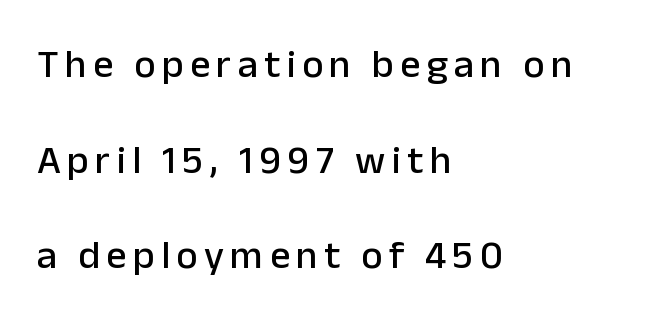
The image shows 40 px sans-serif type, upright; set left-aligned, loose line spacing (2.39x), not underlined; low stroke contrast and a medium x-height.
